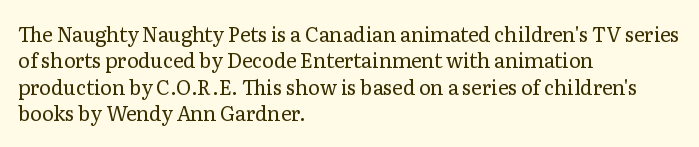
{"italic": "no", "bold": "no", "underline": "no", "align": "left", "line_spacing": "normal", "line_spacing_ratio": 1.32, "letter_spacing": "normal", "letter_spacing_em": 0.0, "glyph_px": 20}
